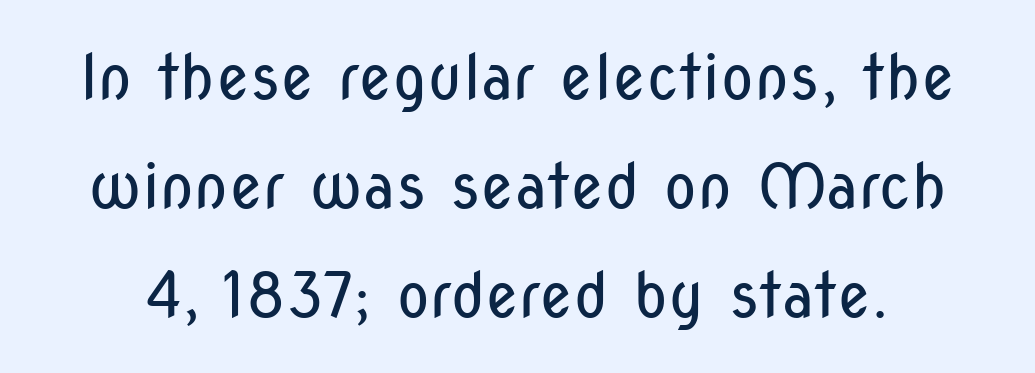
Q: Is the text bold? A: No.
Q: Is the text italic (slanted)? A: No, it is upright.
Q: Is the typeface a serif or a sans-serif typeface? A: Sans-serif.
Q: Is the text underlined? A: No.
Q: Is the spacing between letters normal or unusually wide? A: Normal.
Q: Width (condensed, normal, or wide)? A: Condensed.
Q: Stroke contrast? A: Low.
Q: x-height? A: Medium.
Q: Monospaced? A: No.
